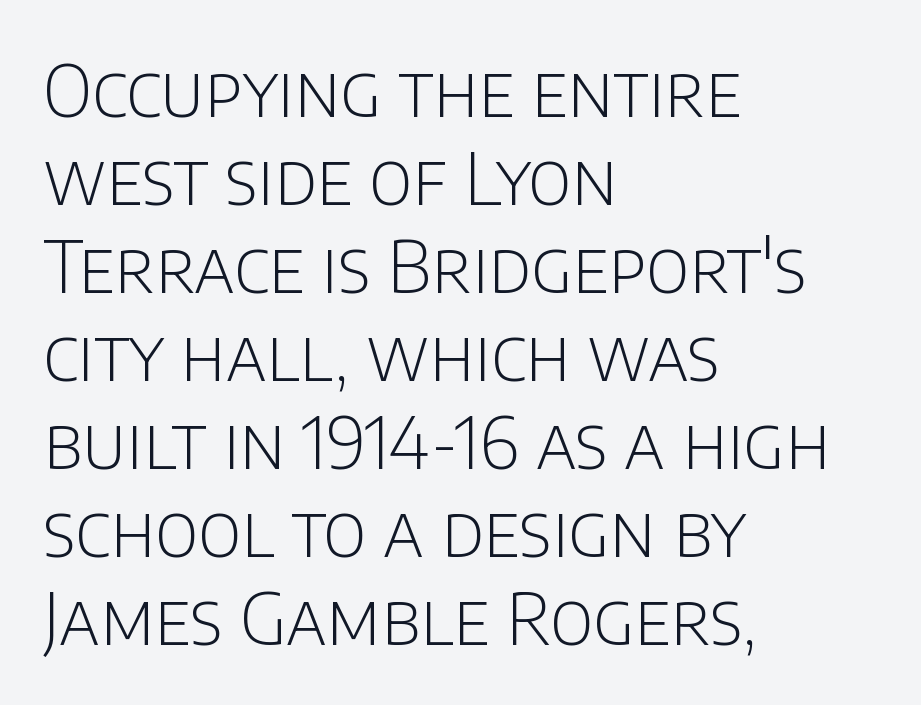
{"serif": "no", "italic": "no", "bold": "no", "weight": "light", "width": "normal", "stroke_contrast": "low", "x_height": "large", "monospaced": "no", "underline": "no", "align": "left", "line_spacing_ratio": 1.24, "letter_spacing": "normal", "letter_spacing_em": 0.0, "glyph_px": 71}
